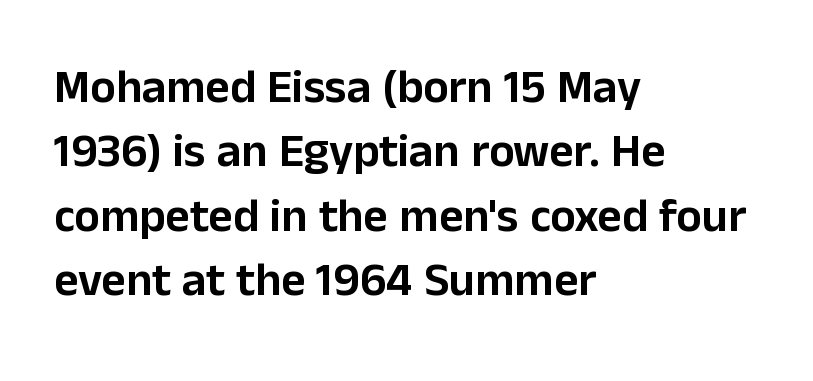
{"serif": "no", "italic": "no", "width": "normal", "stroke_contrast": "low", "x_height": "medium", "monospaced": "no", "underline": "no", "align": "left", "line_spacing": "normal", "line_spacing_ratio": 1.37, "letter_spacing": "normal", "letter_spacing_em": 0.0, "glyph_px": 47}
